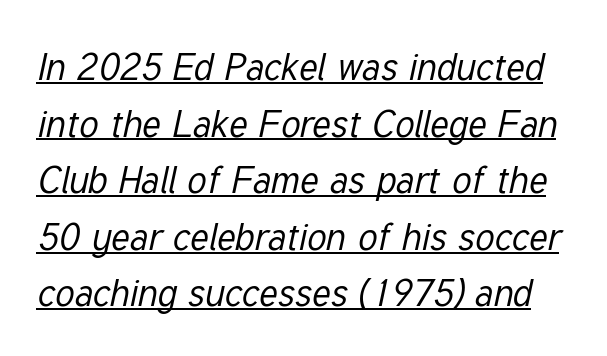
Q: Is the text bold? A: No.
Q: Is the text italic (slanted)? A: Yes, it leans right by about 12 degrees.
Q: Is the text underlined? A: Yes.
Q: Is the spacing between letters normal or unusually wide? A: Normal.
Q: Is the spacing between lines tight, normal or loose? A: Normal.
Q: Width (condensed, normal, or wide)? A: Condensed.
Q: Stroke contrast? A: Low.
Q: x-height? A: Medium.
Q: Monospaced? A: No.
